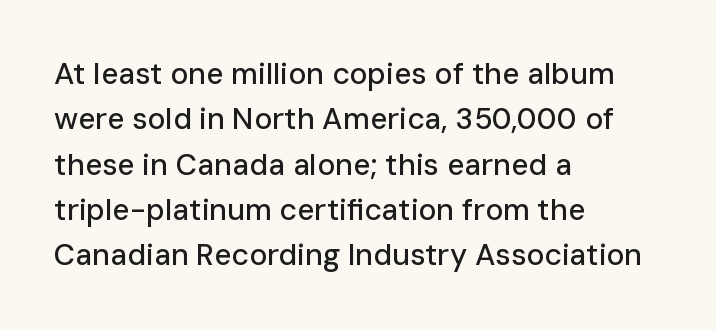
The image shows 30 px sans-serif type, upright; set left-aligned, normal line spacing (1.51x), normal letter spacing, not underlined; low stroke contrast and a medium x-height.
